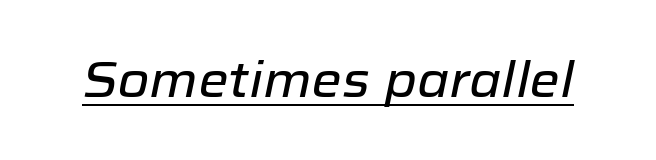
Q: Is the text italic (slanted)? A: Yes, it leans right by about 12 degrees.
Q: Is the text underlined? A: Yes.
Q: Is the spacing between letters normal or unusually wide? A: Normal.
Q: Width (condensed, normal, or wide)? A: Normal.
Q: Stroke contrast? A: Low.
Q: x-height? A: Medium.
Q: Monospaced? A: No.
